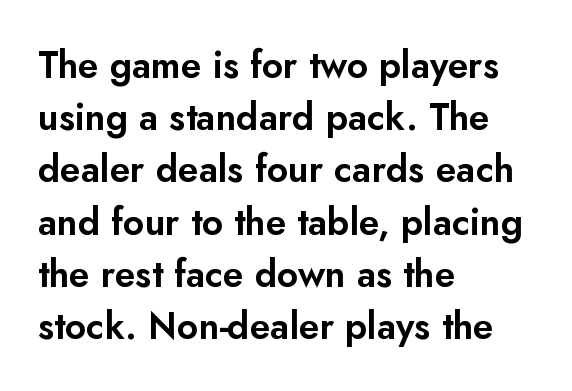
Q: Is the text italic (slanted)? A: No, it is upright.
Q: Is the typeface a serif or a sans-serif typeface? A: Sans-serif.
Q: Is the text underlined? A: No.
Q: How is the paragraph aligned? A: Left-aligned.
Q: Is the spacing between letters normal or unusually wide? A: Normal.
Q: Is the spacing between lines tight, normal or loose? A: Normal.
Q: Width (condensed, normal, or wide)? A: Normal.
Q: Stroke contrast? A: Low.
Q: x-height? A: Small.
Q: Monospaced? A: No.
